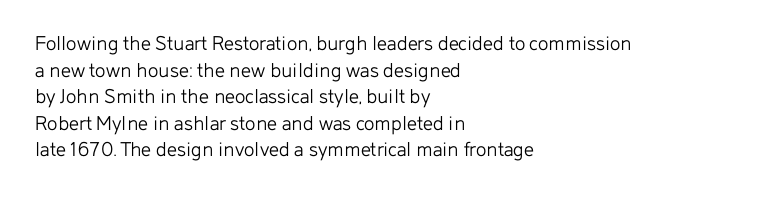
The face used here is rendered with its standard letterfit. The rag falls on the right side of this text block. The typeface has the unassuming heft of standard copy or less. Italic: no, the glyphs are upright roman.
